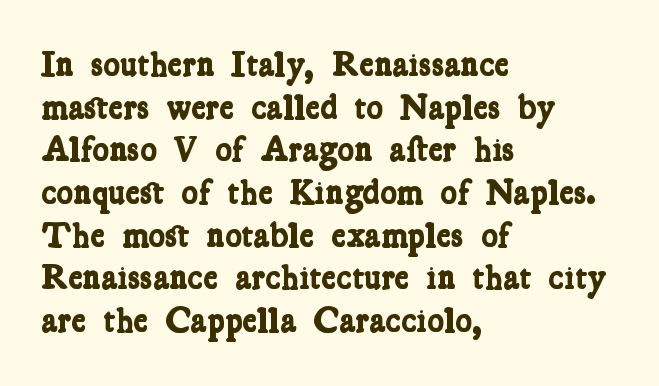
The image shows 35 px bold, condensed serif type; set left-aligned, line spacing 1.22x, normal letter spacing, not underlined; low stroke contrast and a medium x-height.
